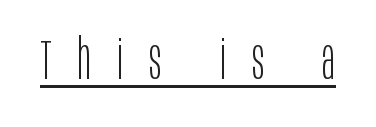
The weight tops out at a normal text grade. It's the straight-up-and-down kind of type. Glyph-to-glyph distance is far greater than everyday printed text. Glance below the letters and you will spot a drawn line.
